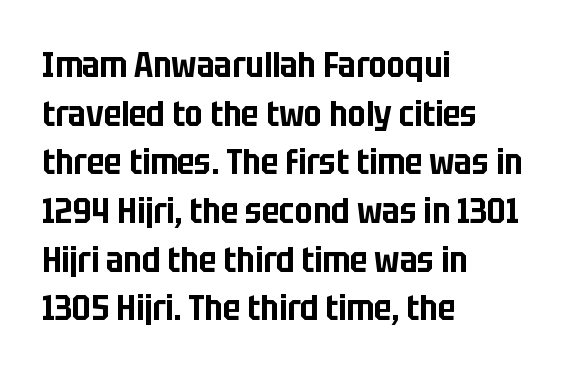
Q: Is the text italic (slanted)? A: No, it is upright.
Q: Is the typeface a serif or a sans-serif typeface? A: Sans-serif.
Q: Is the text underlined? A: No.
Q: How is the paragraph aligned? A: Left-aligned.
Q: Is the spacing between letters normal or unusually wide? A: Normal.
Q: Is the spacing between lines tight, normal or loose? A: Normal.
Q: Width (condensed, normal, or wide)? A: Condensed.
Q: Stroke contrast? A: Low.
Q: x-height? A: Large.
Q: Monospaced? A: No.
